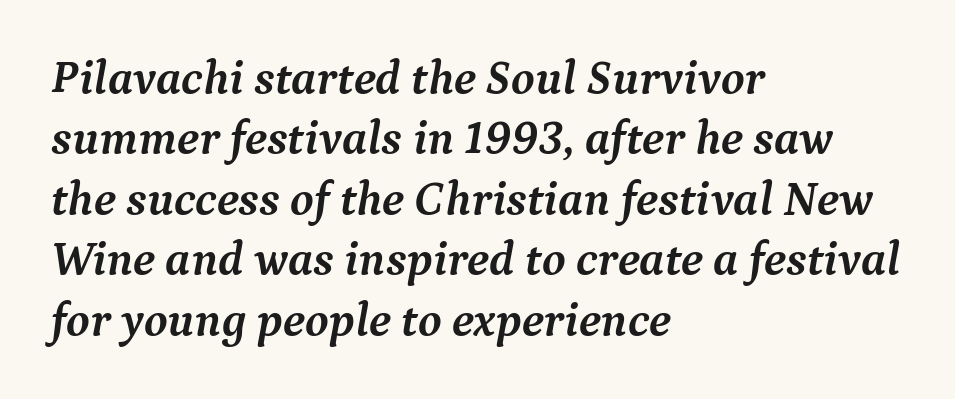
Baseline-to-baseline distance is the conventional proportion of letter height. Proportional: the letters do not fall into vertical columns. Serifs: yes, visible at the terminals of the letterforms. The passage shown is emphatically bold. This rendering uses left alignment, leaving the right contour irregular.
